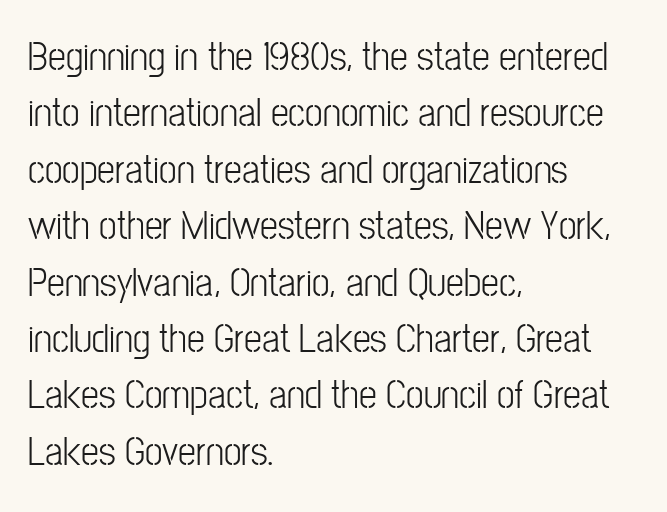
Is the letter spacing exaggerated? No — it looks like the ordinary default. Every row of glyphs begins at an identical x-position on the left. The characters are drawn with everyday or finer stroke widths. Designer's note — italics off, roman on.
